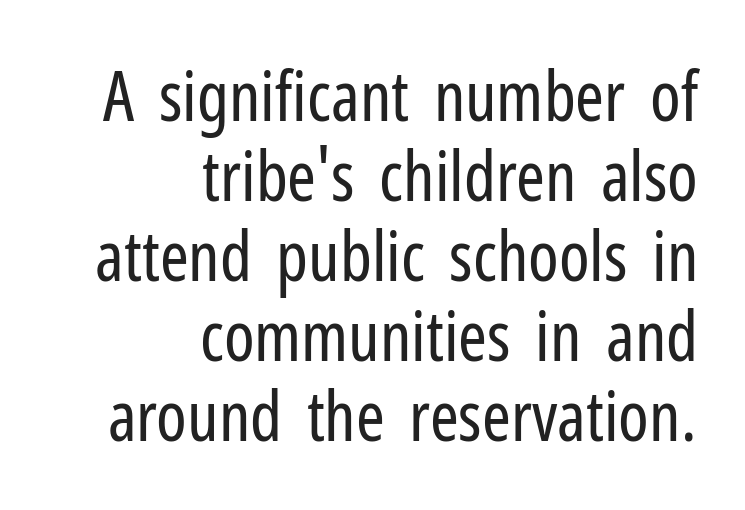
{"serif": "no", "italic": "no", "bold": "no", "weight": "regular", "width": "condensed", "stroke_contrast": "low", "x_height": "medium", "monospaced": "no", "underline": "no", "align": "right", "line_spacing_ratio": 1.16, "letter_spacing": "normal", "letter_spacing_em": 0.0, "glyph_px": 69}
